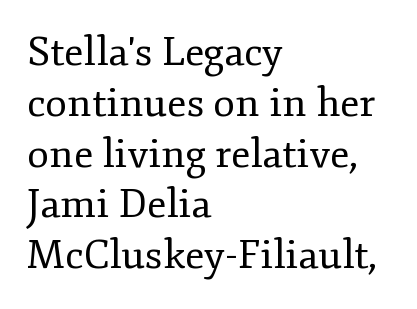
The horizontal fit of the characters is conventional and even. You could not count columns in this text — the font is proportionally spaced. Leading: standard. Has an underline been added? It has not.
